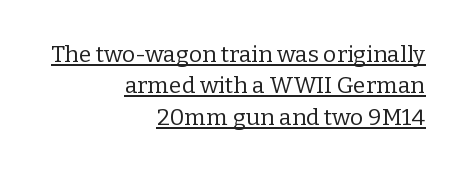
{"italic": "no", "bold": "no", "underline": "yes", "align": "right", "line_spacing": "normal", "line_spacing_ratio": 1.36, "letter_spacing": "normal", "letter_spacing_em": 0.0, "glyph_px": 23}
